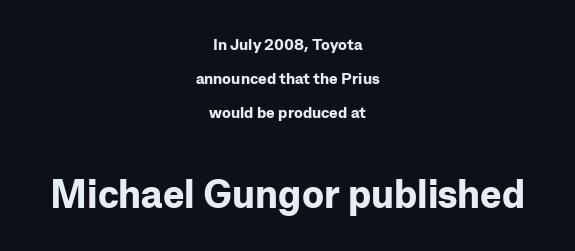
Q: Is the text bold? A: Yes.
Q: Is the text italic (slanted)? A: No, it is upright.
Q: Is the typeface a serif or a sans-serif typeface? A: Sans-serif.
Q: Is the text underlined? A: No.
Q: How is the paragraph aligned? A: Centered.
Q: Is the spacing between letters normal or unusually wide? A: Normal.
Q: Is the spacing between lines tight, normal or loose? A: Loose.
Q: Which block of text is set in a larger size, the first (top) or the second (bottom)? A: The second (bottom) one.
Q: Width (condensed, normal, or wide)? A: Normal.
Q: Stroke contrast? A: Low.
Q: x-height? A: Medium.
Q: Monospaced? A: No.
